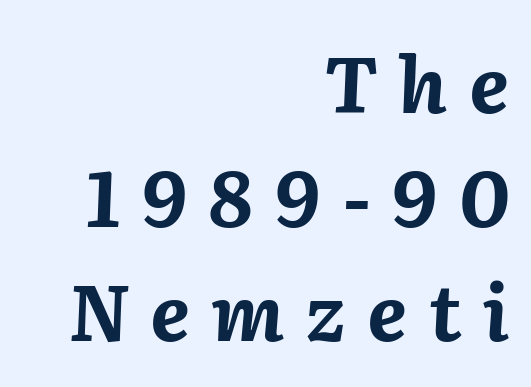
{"italic": "yes", "lean": "right", "slant_degrees": 2, "bold": "yes", "weight": "bold", "width": "normal", "stroke_contrast": "medium", "x_height": "medium", "monospaced": "no", "underline": "no", "align": "right", "line_spacing": "normal", "line_spacing_ratio": 1.48, "letter_spacing": "wide", "letter_spacing_em": 0.28, "glyph_px": 77}
